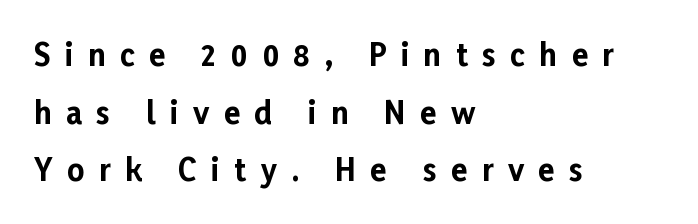
Q: Is the text bold? A: Yes.
Q: Is the text italic (slanted)? A: No, it is upright.
Q: Is the typeface a serif or a sans-serif typeface? A: Sans-serif.
Q: Is the text underlined? A: No.
Q: How is the paragraph aligned? A: Left-aligned.
Q: Is the spacing between letters normal or unusually wide? A: Unusually wide.
Q: Is the spacing between lines tight, normal or loose? A: Loose.
Q: Width (condensed, normal, or wide)? A: Normal.
Q: Stroke contrast? A: Low.
Q: x-height? A: Medium.
Q: Monospaced? A: No.
